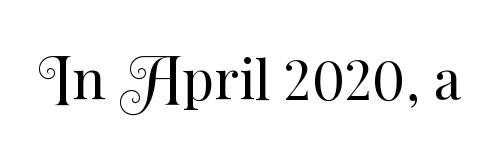
The image shows 55 px regular-weight type, upright; set normal letter spacing, not underlined; medium stroke contrast and a small x-height.
